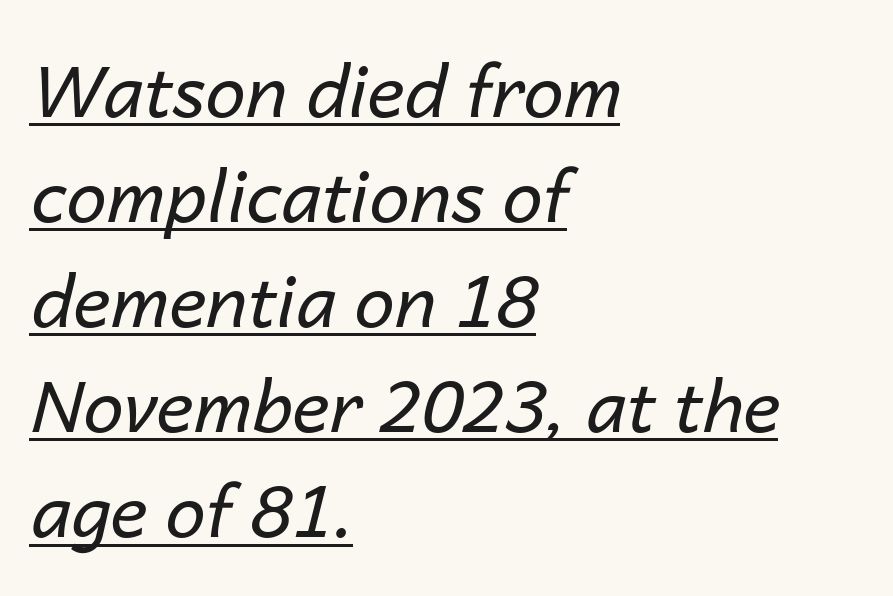
{"italic": "yes", "lean": "right", "slant_degrees": 14, "bold": "no", "weight": "regular", "width": "normal", "stroke_contrast": "low", "x_height": "medium", "monospaced": "no", "underline": "yes", "align": "left", "line_spacing": "normal", "line_spacing_ratio": 1.46, "letter_spacing": "normal", "letter_spacing_em": 0.0, "glyph_px": 72}
